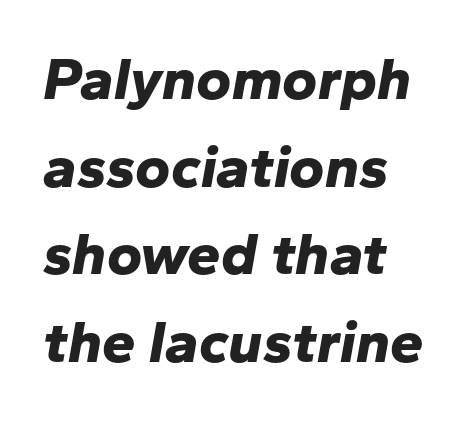
The image shows 60 px bold type, italic (leaning right); set normal line spacing (1.46x), normal letter spacing, not underlined; low stroke contrast and a medium x-height.
